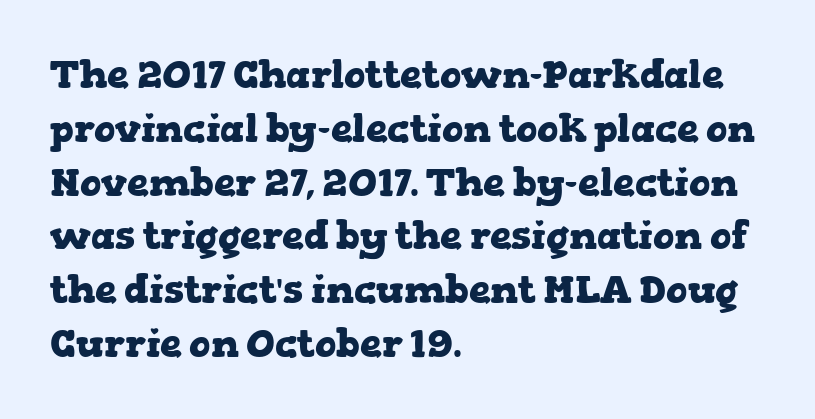
The image shows 39 px heavy, wide serif type, upright; set left-aligned, normal line spacing (1.38x), normal letter spacing, not underlined; low stroke contrast and a medium x-height.
